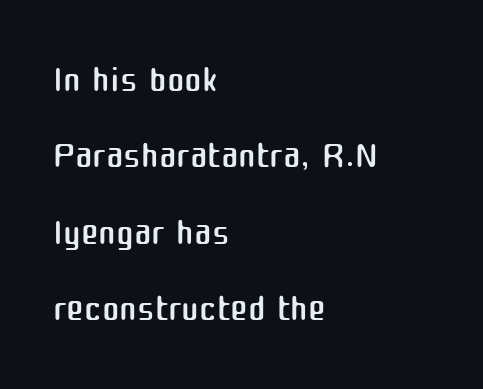
The rendering shows plain stroke endings on the letterforms — a sans-serif design. The passage shown is typed in a proportional face where columns would drift. Visually the block forms a straight wall on the left and a jagged coastline on the right. A normal amount of white space separates one row of letters from the next. Weight: not bold — regular or lighter. Spacing between characters is what you'd get straight out of the box.
